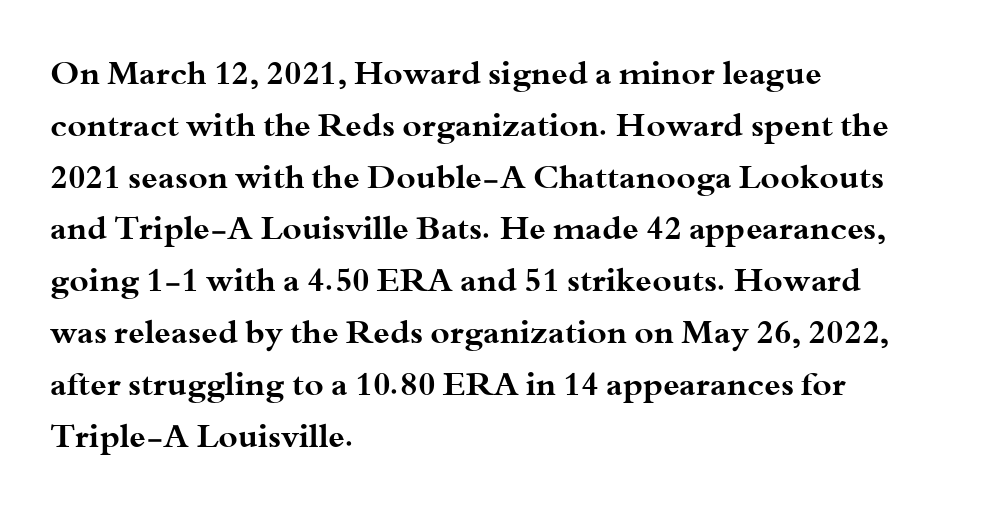
Classification — serif. Type without underlining. The strokes are fattened all the way to bold. Varying glyph widths throughout — classic text-font behaviour.
